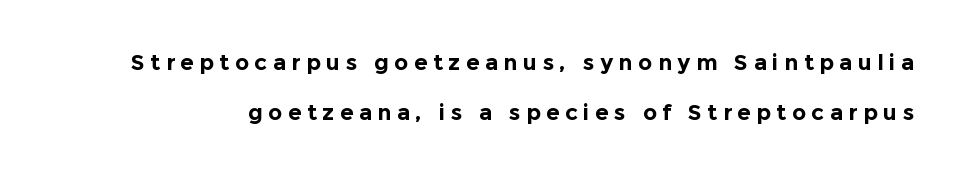
Tracking here is generous; glyphs stand well apart from one another. Tall strokes in this sample are plumb rather than angled. The zone under the glyphs is completely vacant. Summary of weight: heavy, a full bold.
